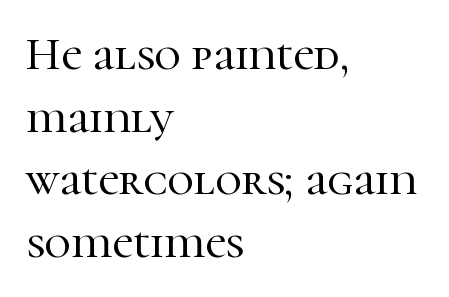
{"serif": "yes", "italic": "no", "width": "normal", "stroke_contrast": "high", "x_height": "medium", "monospaced": "no", "underline": "no", "align": "left", "line_spacing": "normal", "line_spacing_ratio": 1.36, "letter_spacing": "normal", "letter_spacing_em": 0.0, "glyph_px": 46}
